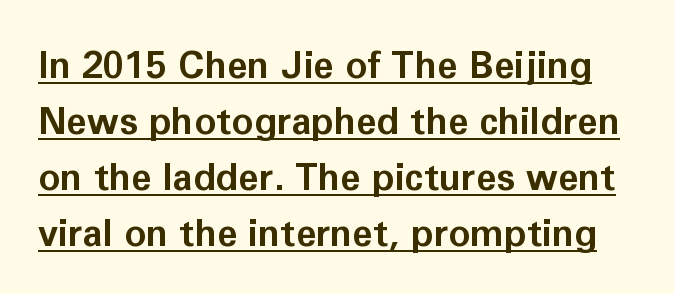
Bold? Absolutely — the strokes are thick and heavy. This sample uses plain, unmodified letter spacing. The typography opts for an upright posture over an oblique one. The passage shown is typed in a proportional face where columns would drift. Leading: standard.
